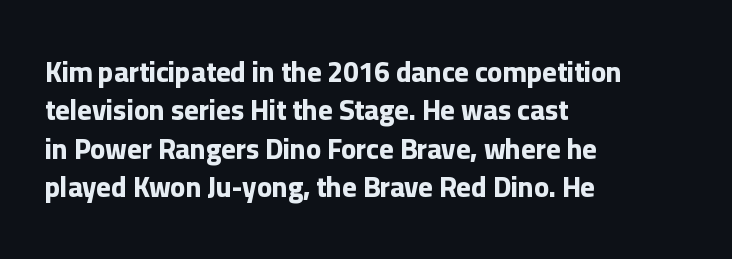
{"serif": "no", "italic": "no", "bold": "yes", "weight": "bold", "width": "normal", "stroke_contrast": "low", "x_height": "medium", "monospaced": "no", "underline": "no", "align": "left", "line_spacing": "normal", "line_spacing_ratio": 1.37, "letter_spacing": "normal", "letter_spacing_em": 0.0, "glyph_px": 28}
